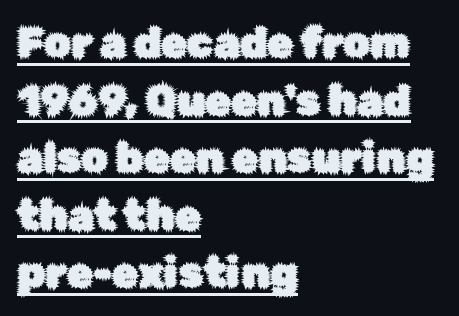
{"serif": "no", "italic": "no", "width": "normal", "stroke_contrast": "low", "x_height": "medium", "monospaced": "no", "underline": "yes", "align": "left", "line_spacing": "normal", "line_spacing_ratio": 1.37, "letter_spacing": "normal", "letter_spacing_em": 0.0, "glyph_px": 42}
